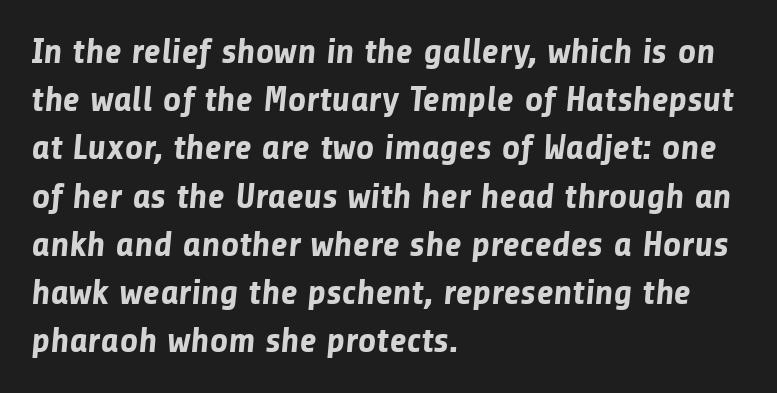
The image shows 36 px bold sans-serif type; set left-aligned, normal line spacing (1.34x), normal letter spacing, not underlined; low stroke contrast and a medium x-height.
